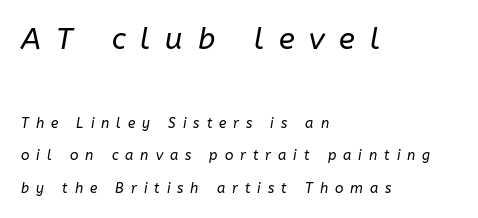
Inter-character spacing is expanded well beyond the font's built-in metrics. Each letter keeps its own natural width here, so spacing adapts to shape. The rag falls on the right side of this text block. The text carries the slant typical of an italic or oblique font. Regarding leading, the lines here are spaced well apart. Caption: face not bold, strokes unweighted.
